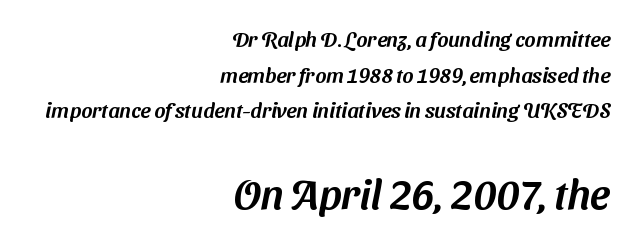
Q: Is the typeface a serif or a sans-serif typeface? A: Sans-serif.
Q: Is the text underlined? A: No.
Q: How is the paragraph aligned? A: Right-aligned.
Q: Is the spacing between letters normal or unusually wide? A: Normal.
Q: Is the spacing between lines tight, normal or loose? A: Normal.
Q: Which block of text is set in a larger size, the first (top) or the second (bottom)? A: The second (bottom) one.
Q: Width (condensed, normal, or wide)? A: Normal.
Q: Stroke contrast? A: Medium.
Q: x-height? A: Medium.
Q: Monospaced? A: No.
